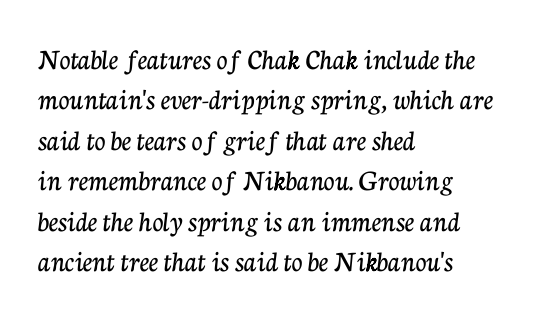
Q: Is the text italic (slanted)? A: Yes.
Q: Is the typeface a serif or a sans-serif typeface? A: Serif.
Q: Is the text underlined? A: No.
Q: How is the paragraph aligned? A: Left-aligned.
Q: Is the spacing between letters normal or unusually wide? A: Normal.
Q: Is the spacing between lines tight, normal or loose? A: Normal.
Q: Width (condensed, normal, or wide)? A: Normal.
Q: Stroke contrast? A: Low.
Q: x-height? A: Medium.
Q: Monospaced? A: No.
